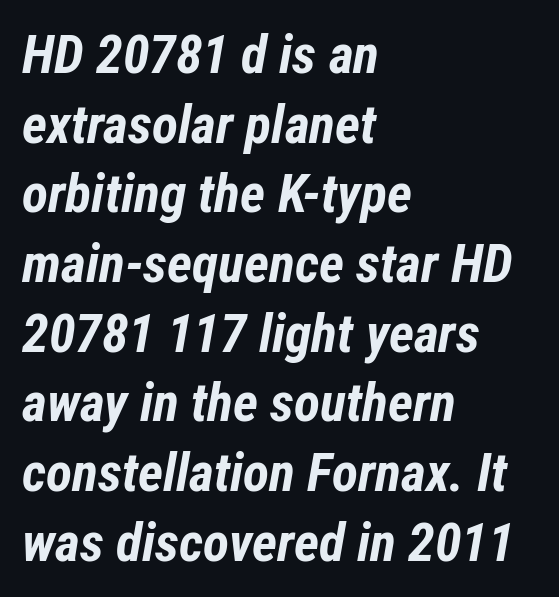
Q: Is the text bold? A: Yes.
Q: Is the text italic (slanted)? A: Yes, it leans right by about 12 degrees.
Q: Is the text underlined? A: No.
Q: How is the paragraph aligned? A: Left-aligned.
Q: Is the spacing between letters normal or unusually wide? A: Normal.
Q: Is the spacing between lines tight, normal or loose? A: Normal.
Q: Width (condensed, normal, or wide)? A: Condensed.
Q: Stroke contrast? A: Low.
Q: x-height? A: Medium.
Q: Monospaced? A: No.
